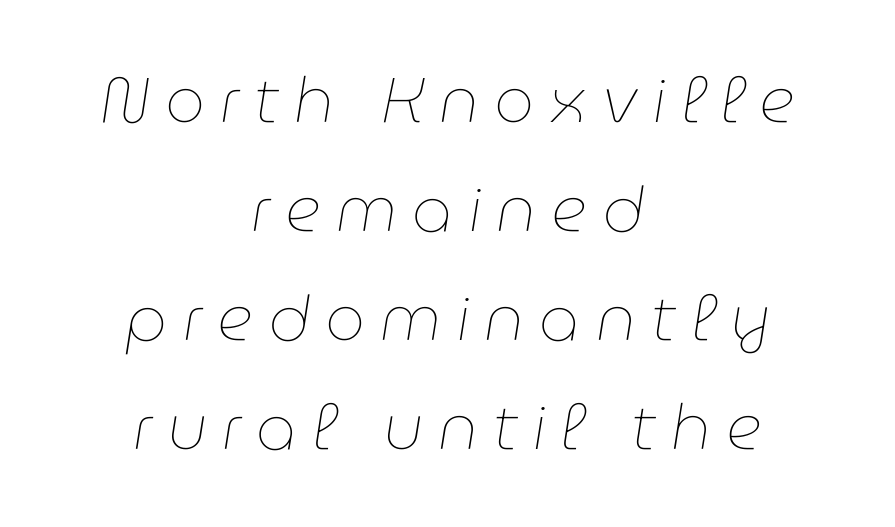
Here the designer chose a conventional face with non-uniform glyph widths. The whole block is typeset with a tilt. No heavy texture on the line: the type isn't bold. Nobody drew a line under any word here. How are the letters spaced? Widely, with obvious added tracking. Where is the straight margin? There isn't one; the lines are centered.
